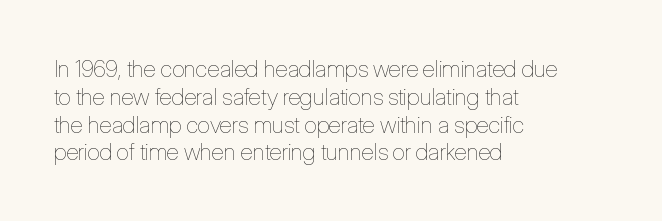
{"italic": "no", "bold": "no", "underline": "no", "align": "left", "line_spacing_ratio": 1.21, "letter_spacing": "normal", "letter_spacing_em": 0.0, "glyph_px": 23}
